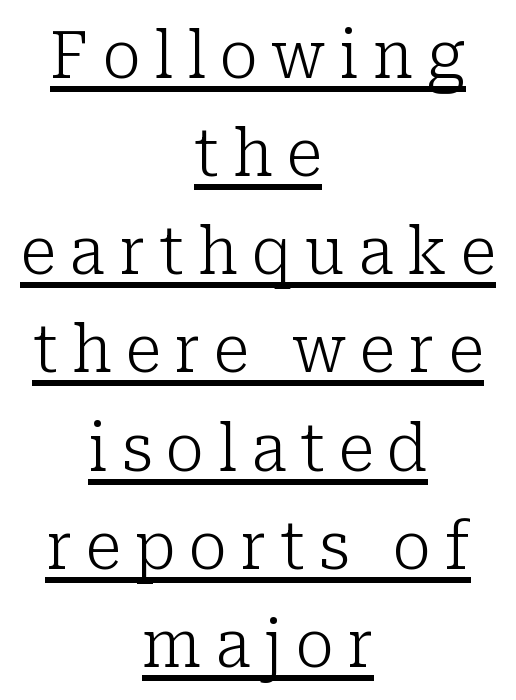
Does extra space separate the letters? Yes, quite a lot of it. Letterform terminals end in serifs throughout the passage. This is not heavy type; no bold has been used. Check the space under the baseline: a stroke is drawn there. Does the leading feel generous? No, just average. Proportional: the letters do not fall into vertical columns.
